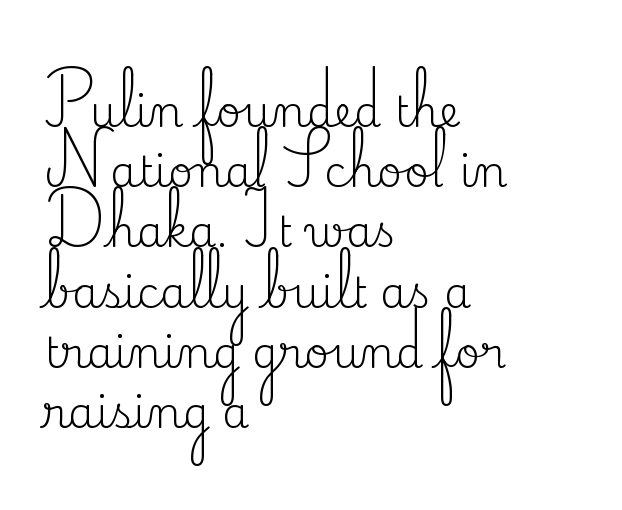
Q: Is the text bold? A: No.
Q: Is the text italic (slanted)? A: No, it is upright.
Q: Is the typeface a serif or a sans-serif typeface? A: Serif.
Q: Is the text underlined? A: No.
Q: How is the paragraph aligned? A: Left-aligned.
Q: Is the spacing between letters normal or unusually wide? A: Normal.
Q: Is the spacing between lines tight, normal or loose? A: Normal.
Q: Width (condensed, normal, or wide)? A: Normal.
Q: Stroke contrast? A: Medium.
Q: x-height? A: Small.
Q: Monospaced? A: No.
